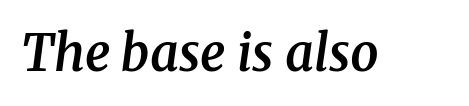
The letters carry serifs — small finishing strokes at the ends of their stems. Nothing unusual about the tracking: characters are spaced as the font intends. A typesetter would call this proportional, since set widths differ per character. The words here are not underlined. The font's italic variant was chosen for this text. As a designer I'd log this as weight 600, semibold.
